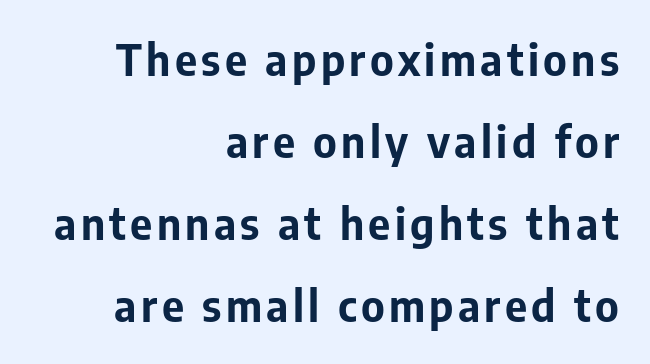
{"serif": "no", "italic": "no", "bold": "yes", "weight": "bold", "width": "normal", "stroke_contrast": "low", "x_height": "medium", "monospaced": "no", "underline": "no", "align": "right", "line_spacing": "loose", "line_spacing_ratio": 1.91, "glyph_px": 43}
